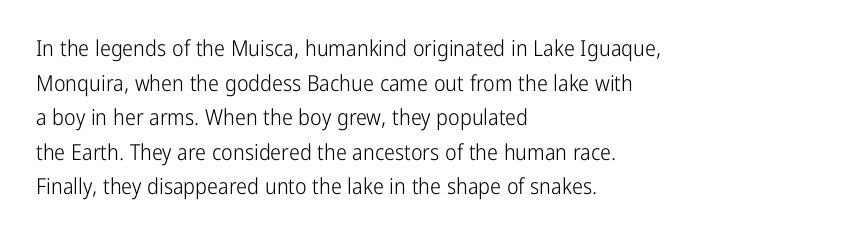
Q: Is the text bold? A: No.
Q: Is the text italic (slanted)? A: No, it is upright.
Q: Is the text underlined? A: No.
Q: How is the paragraph aligned? A: Left-aligned.
Q: Is the spacing between letters normal or unusually wide? A: Normal.
Q: Is the spacing between lines tight, normal or loose? A: Normal.
